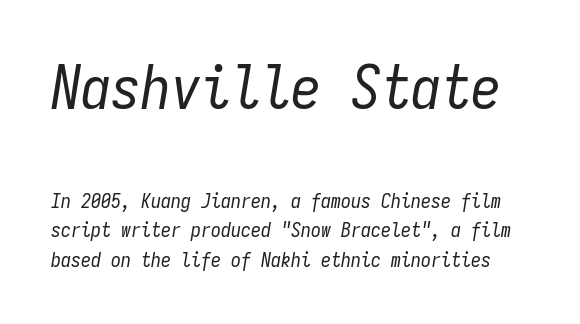
This rendering features lettering with no underline. The font's italic variant was chosen for this text. The space between consecutive lines is moderate. The horizontal fit of the characters is conventional and even. Vertical stems look standard width or narrower in stroke.
